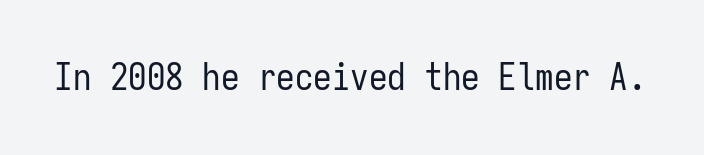
Q: Is the text bold? A: No.
Q: Is the text italic (slanted)? A: No, it is upright.
Q: Is the typeface a serif or a sans-serif typeface? A: Sans-serif.
Q: Is the text underlined? A: No.
Q: Is the spacing between letters normal or unusually wide? A: Normal.
Q: Width (condensed, normal, or wide)? A: Condensed.
Q: Stroke contrast? A: Low.
Q: x-height? A: Medium.
Q: Monospaced? A: Yes.
